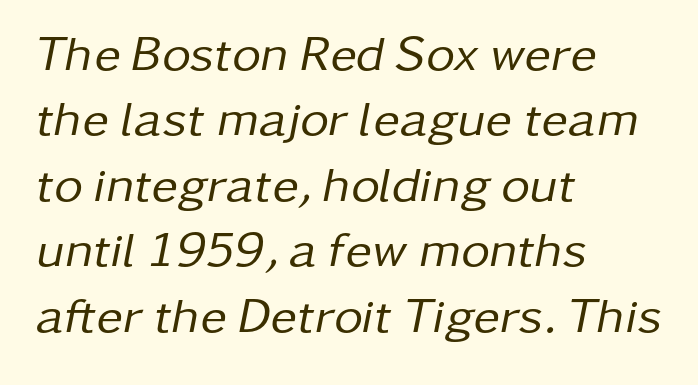
{"italic": "yes", "lean": "right", "slant_degrees": 11, "bold": "no", "weight": "regular", "width": "normal", "stroke_contrast": "low", "x_height": "medium", "monospaced": "no", "underline": "no", "align": "left", "line_spacing": "normal", "line_spacing_ratio": 1.31, "letter_spacing": "normal", "letter_spacing_em": 0.0, "glyph_px": 50}
